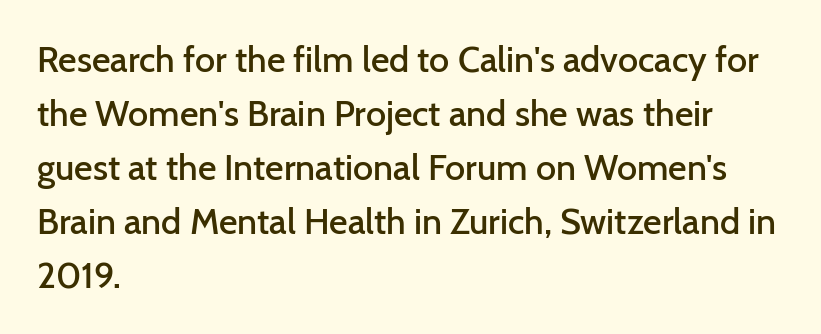
Q: Is the text bold? A: Semi-bold.
Q: Is the text italic (slanted)? A: No, it is upright.
Q: Is the typeface a serif or a sans-serif typeface? A: Sans-serif.
Q: Is the text underlined? A: No.
Q: How is the paragraph aligned? A: Left-aligned.
Q: Is the spacing between letters normal or unusually wide? A: Normal.
Q: Is the spacing between lines tight, normal or loose? A: Normal.
Q: Width (condensed, normal, or wide)? A: Normal.
Q: Stroke contrast? A: Low.
Q: x-height? A: Medium.
Q: Monospaced? A: No.
